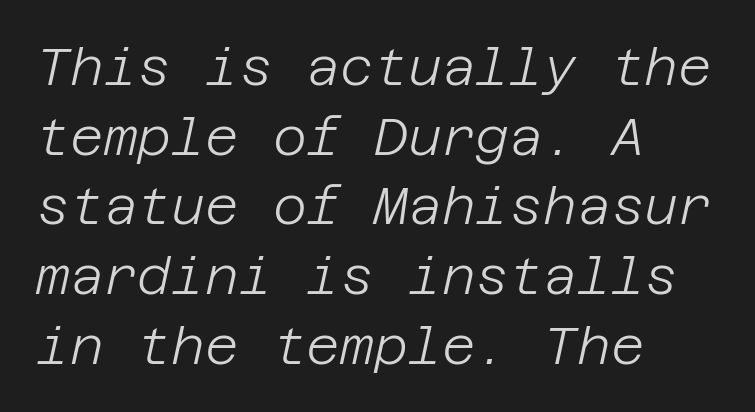
The image shows 52 px light type, italic (leaning right); set left-aligned, normal line spacing (1.34x), normal letter spacing, not underlined; low stroke contrast and a large x-height.
